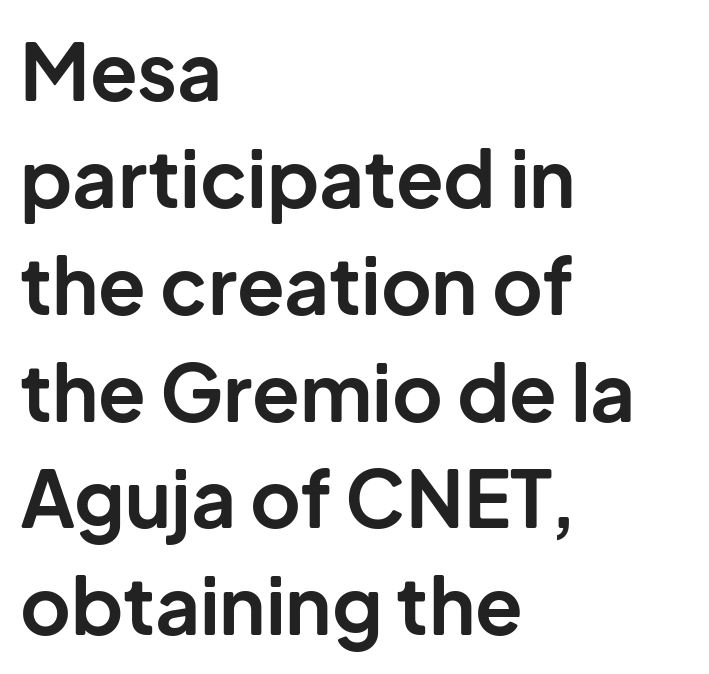
Q: Is the text bold? A: Yes.
Q: Is the text italic (slanted)? A: No, it is upright.
Q: Is the typeface a serif or a sans-serif typeface? A: Sans-serif.
Q: Is the text underlined? A: No.
Q: How is the paragraph aligned? A: Left-aligned.
Q: Is the spacing between letters normal or unusually wide? A: Normal.
Q: Is the spacing between lines tight, normal or loose? A: Normal.
Q: Width (condensed, normal, or wide)? A: Normal.
Q: Stroke contrast? A: Low.
Q: x-height? A: Medium.
Q: Monospaced? A: No.
